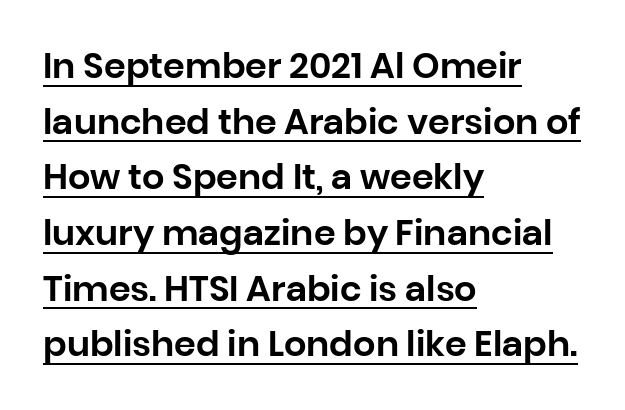
{"serif": "no", "italic": "no", "width": "normal", "stroke_contrast": "low", "x_height": "large", "monospaced": "no", "underline": "yes", "align": "left", "line_spacing": "normal", "line_spacing_ratio": 1.59, "letter_spacing": "normal", "letter_spacing_em": 0.0, "glyph_px": 35}
